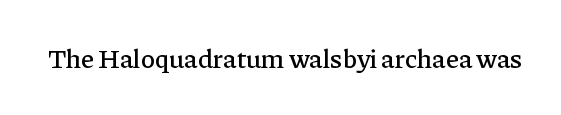
Q: Is the text italic (slanted)? A: No, it is upright.
Q: Is the text underlined? A: No.
Q: Is the spacing between letters normal or unusually wide? A: Normal.
